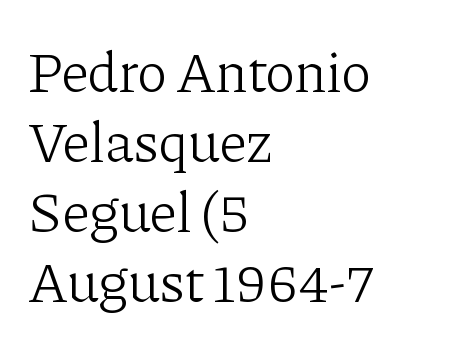
The image shows 57 px light serif type, upright; set left-aligned, line spacing 1.23x, normal letter spacing, not underlined; low stroke contrast and a medium x-height.
